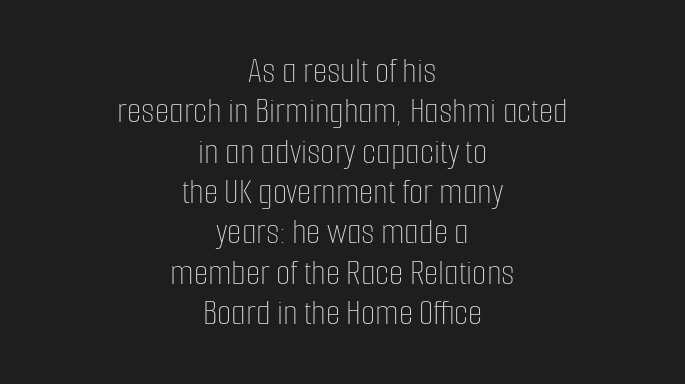
{"italic": "no", "bold": "no", "weight": "thin", "width": "condensed", "stroke_contrast": "low", "x_height": "medium", "monospaced": "no", "underline": "no", "align": "center", "line_spacing": "tight", "line_spacing_ratio": 1.09, "letter_spacing": "normal", "letter_spacing_em": 0.0, "glyph_px": 37}
